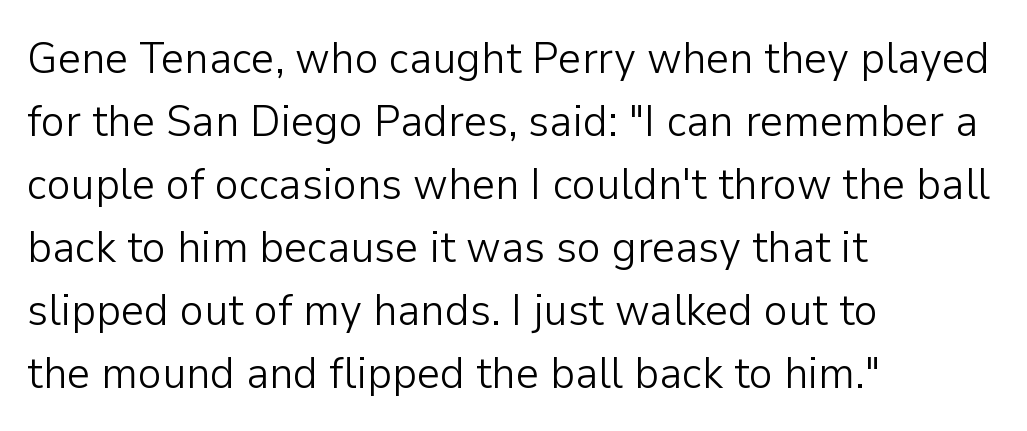
{"serif": "no", "italic": "no", "bold": "no", "weight": "light", "width": "normal", "stroke_contrast": "low", "x_height": "medium", "monospaced": "no", "underline": "no", "align": "left", "line_spacing": "normal", "line_spacing_ratio": 1.4, "letter_spacing": "normal", "letter_spacing_em": 0.0, "glyph_px": 45}
